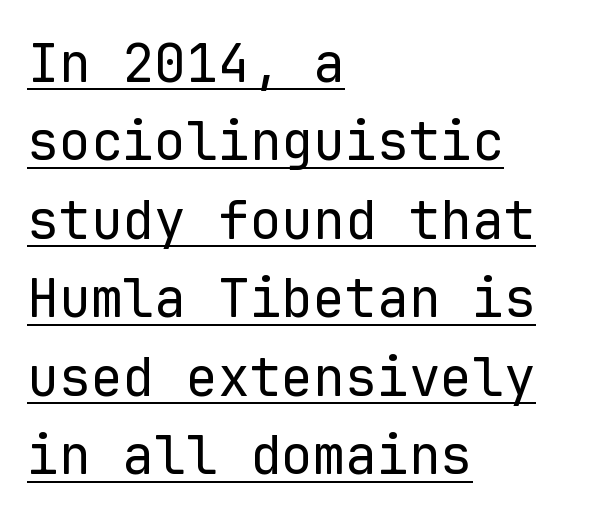
The characters are drawn with everyday or finer stroke widths. The letters carry no serifs — their stems end cleanly without finishing strokes. Summary of vertical rhythm: regular, with standard interline spacing. The rendering uses the underline text-decoration. A classic flush-left, rag-right setting is used for this passage. Nope, not italic — everything's standing straight.
